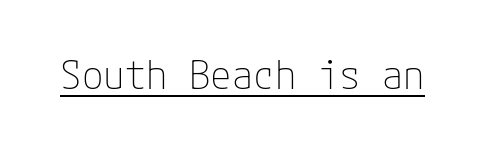
The image shows 39 px thin sans-serif type, upright; set normal letter spacing, underlined; low stroke contrast and a medium x-height.
